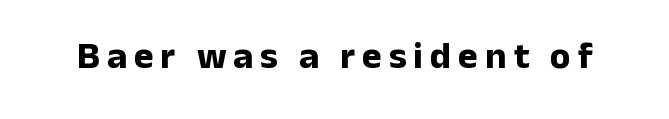
I'd describe the lettering as bold — thick and assertive. The letters carry no serifs — their stems end cleanly without finishing strokes. Looks like regular typesetting: each glyph gets only the width it needs. Italic: no, the glyphs are upright roman. The area under the type is left untouched.
